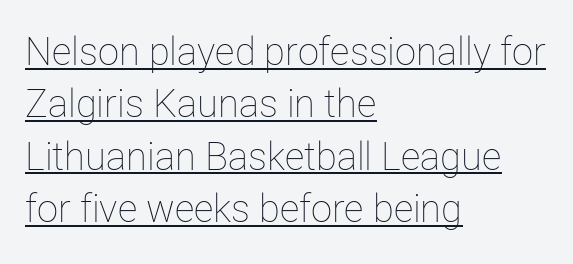
The image shows 38 px thin type, upright; set left-aligned, normal line spacing (1.38x), normal letter spacing, underlined; low stroke contrast and a medium x-height.
